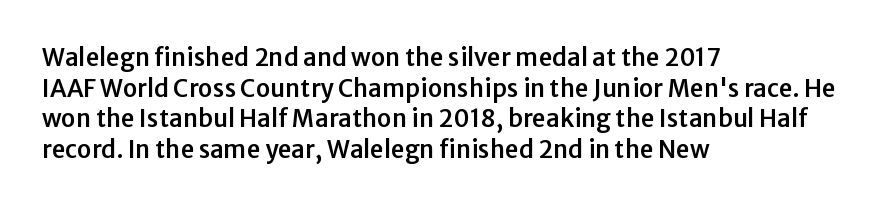
{"italic": "no", "underline": "no", "align": "left", "line_spacing": "normal", "line_spacing_ratio": 1.28, "letter_spacing": "normal", "letter_spacing_em": 0.0, "glyph_px": 24}
